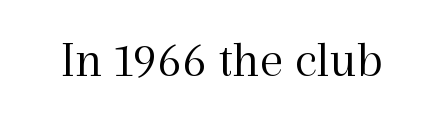
Only glyphs here, with clear space below each row. Is the letter spacing exaggerated? No — it looks like the ordinary default. Each letter's strokes conclude with small projecting serifs. The face used here is proportionally spaced, like ordinary book or web type. Summary of weight: not heavy and not bold. Vertical strokes here are truly vertical.
